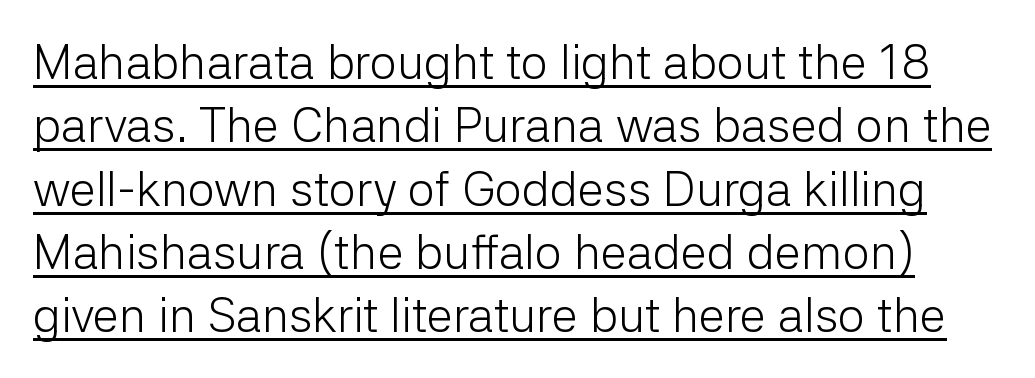
The line-height multiplier appears to be the usual default. This sample uses an upright cut, with every glyph sitting square on the baseline. Caption: lettering with a line underneath. Counters stay open thanks to moderate or lighter strokes. Do the characters align in a grid? No, the font is proportional.
